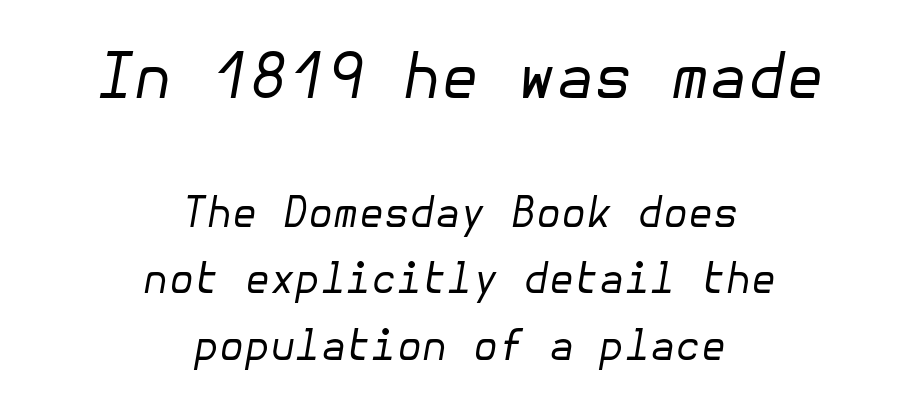
The lines sit at an ordinary, default distance from one another. Descender tails drop into unmarked territory. Visually, the top section dominates because its glyphs are scaled up. Think standard paragraph weight, or any step lighter than that. Italic: yes, the glyphs are oblique. Look at the tracking — it's just the regular setting, nothing added.
